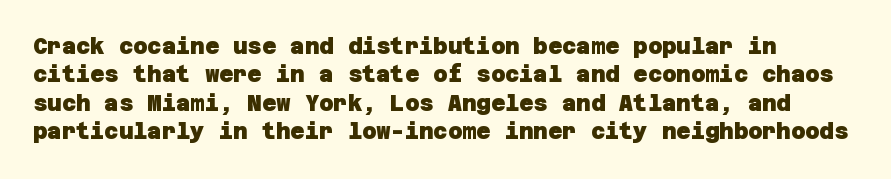
{"bold": "yes", "underline": "no", "line_spacing": "normal", "line_spacing_ratio": 1.29, "letter_spacing": "normal", "letter_spacing_em": 0.0, "glyph_px": 22}
